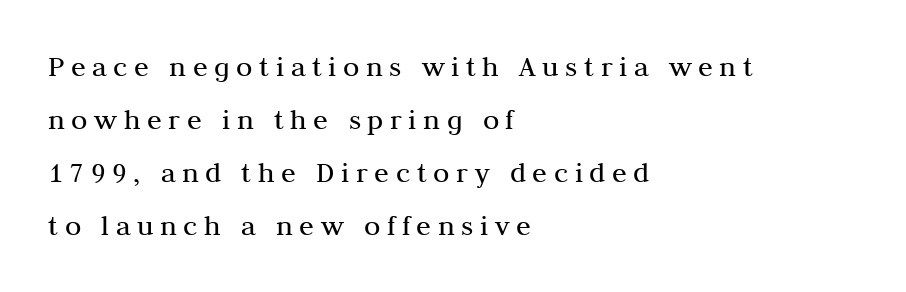
The image shows 30 px regular-weight serif type, upright; set left-aligned, line spacing 1.77x, unusually wide letter spacing (+0.22 em), not underlined; medium stroke contrast and a medium x-height.
